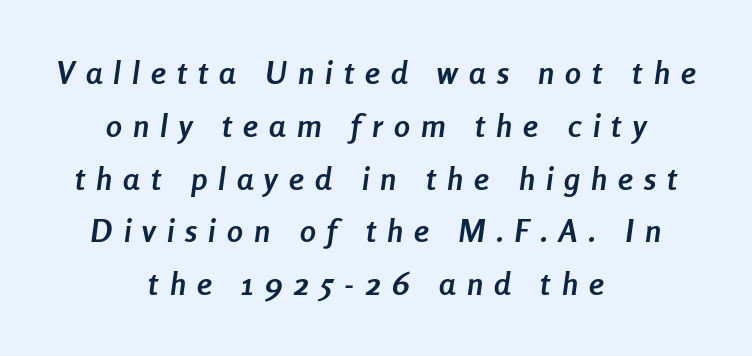
These lines are rendered in a variable-pitch font. Pretty heavy lettering here — definitely bold. The lettering tilts uniformly, giving the passage an italic look. Students, observe: this is what conventionally led text looks like. Has an underline been added? It has not. The paragraph shown floats in the horizontal middle.
